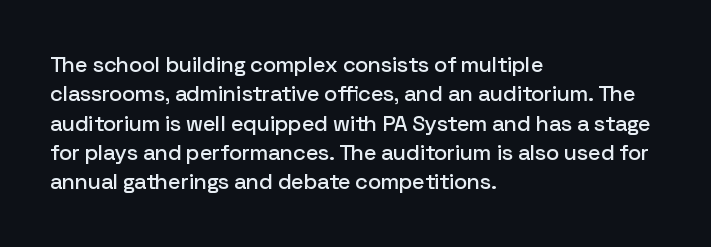
Glyph-to-glyph distance matches everyday printed text. If you drew a ruler down the left edge, every line would touch it. The letters stand upright; this is a roman face. No word sits above an underline. The line-height multiplier appears to be the usual default.
